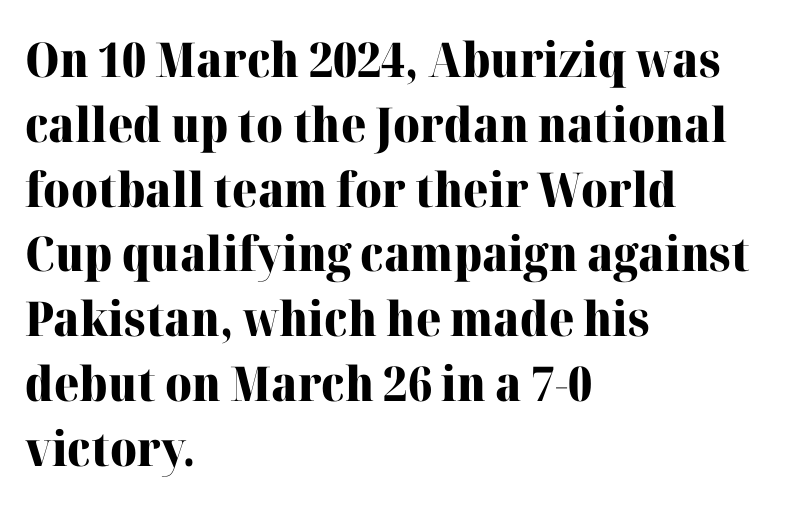
{"serif": "yes", "italic": "no", "bold": "yes", "weight": "heavy", "width": "normal", "stroke_contrast": "high", "x_height": "medium", "monospaced": "no", "underline": "no", "align": "left", "line_spacing": "normal", "line_spacing_ratio": 1.35, "letter_spacing": "normal", "letter_spacing_em": 0.0, "glyph_px": 48}
